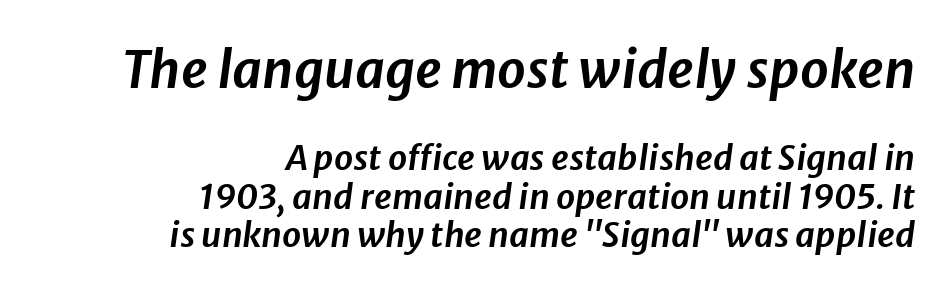
Q: Is the text italic (slanted)? A: Yes, it leans right by about 8 degrees.
Q: Is the text underlined? A: No.
Q: How is the paragraph aligned? A: Right-aligned.
Q: Is the spacing between letters normal or unusually wide? A: Normal.
Q: Is the spacing between lines tight, normal or loose? A: Tight.
Q: Which block of text is set in a larger size, the first (top) or the second (bottom)? A: The first (top) one.
Q: Width (condensed, normal, or wide)? A: Normal.
Q: Stroke contrast? A: Low.
Q: x-height? A: Medium.
Q: Monospaced? A: No.
